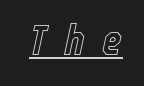
{"italic": "yes", "lean": "right", "slant_degrees": 12, "width": "condensed", "x_height": "medium", "monospaced": "no", "underline": "yes", "letter_spacing": "wide", "letter_spacing_em": 0.41, "glyph_px": 43}
